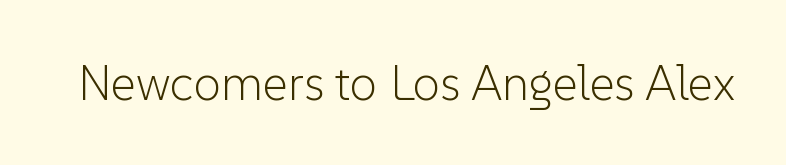
{"serif": "no", "italic": "no", "bold": "no", "weight": "light", "width": "normal", "stroke_contrast": "low", "x_height": "medium", "monospaced": "no", "underline": "no", "letter_spacing": "normal", "letter_spacing_em": 0.0, "glyph_px": 49}
